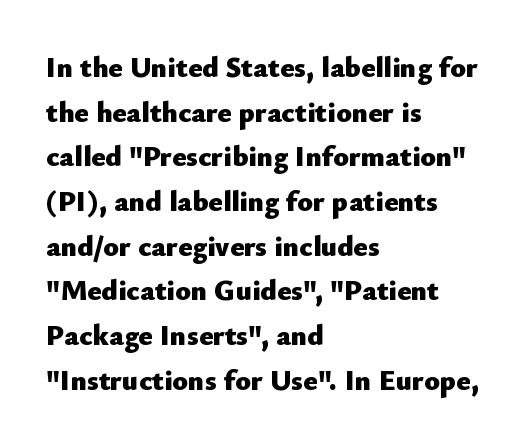
Q: Is the text bold? A: Yes.
Q: Is the text italic (slanted)? A: No, it is upright.
Q: Is the typeface a serif or a sans-serif typeface? A: Sans-serif.
Q: Is the text underlined? A: No.
Q: How is the paragraph aligned? A: Left-aligned.
Q: Is the spacing between letters normal or unusually wide? A: Normal.
Q: Is the spacing between lines tight, normal or loose? A: Normal.
Q: Width (condensed, normal, or wide)? A: Normal.
Q: Stroke contrast? A: Low.
Q: x-height? A: Small.
Q: Monospaced? A: No.
